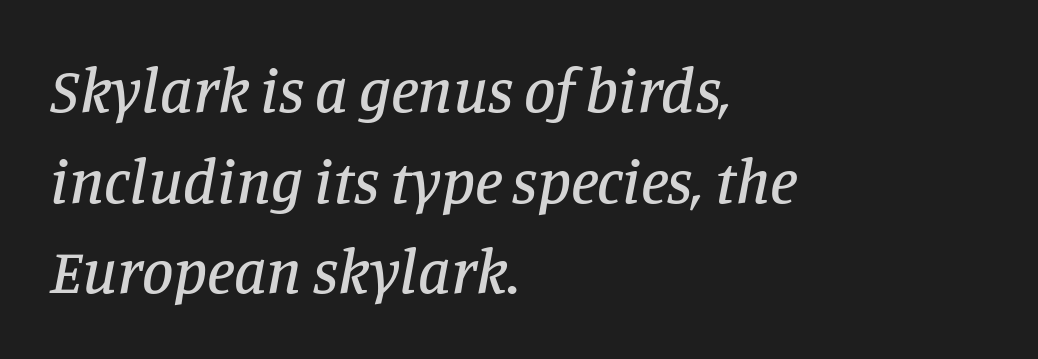
Check under the words: just untouched page. The font's italic variant was chosen for this text. The letters carry serifs — small finishing strokes at the ends of their stems. These lines are rendered in a variable-pitch font. Baseline-to-baseline distance is the conventional proportion of letter height. Spacing between characters is what you'd get straight out of the box.
